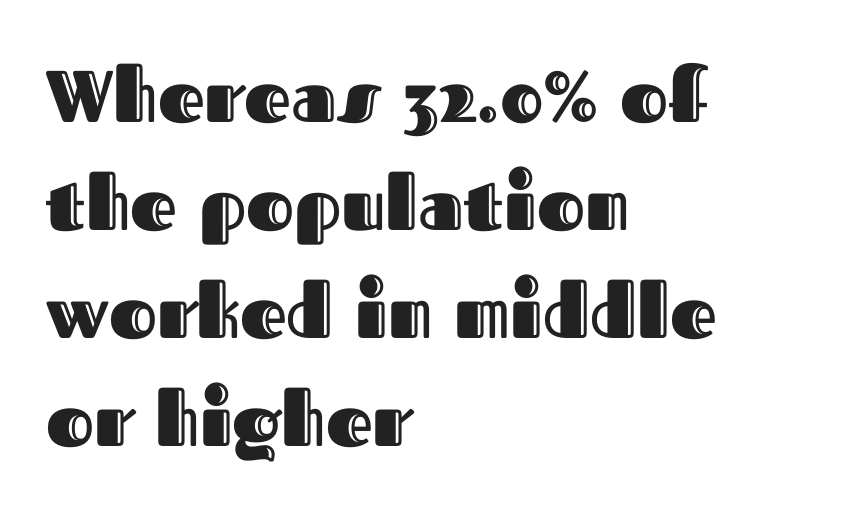
The image shows 73 px text type, upright; set left-aligned, normal line spacing (1.48x), normal letter spacing, not underlined; a medium x-height.
